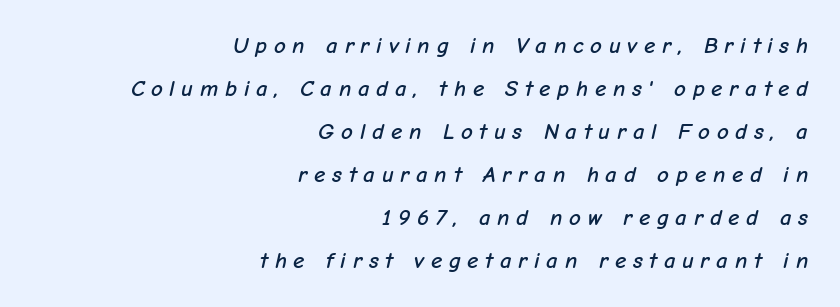
{"italic": "yes", "lean": "right", "slant_degrees": 12, "underline": "no", "align": "right", "line_spacing_ratio": 1.87, "letter_spacing": "wide", "letter_spacing_em": 0.29, "glyph_px": 23}
